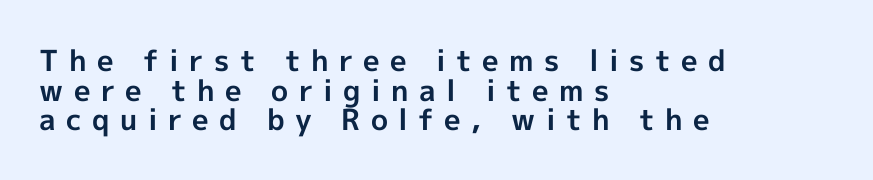
Q: Is the text bold? A: Yes.
Q: Is the text italic (slanted)? A: No, it is upright.
Q: Is the typeface a serif or a sans-serif typeface? A: Sans-serif.
Q: Is the text underlined? A: No.
Q: How is the paragraph aligned? A: Left-aligned.
Q: Is the spacing between letters normal or unusually wide? A: Unusually wide.
Q: Is the spacing between lines tight, normal or loose? A: Tight.
Q: Width (condensed, normal, or wide)? A: Normal.
Q: x-height? A: Medium.
Q: Monospaced? A: No.
